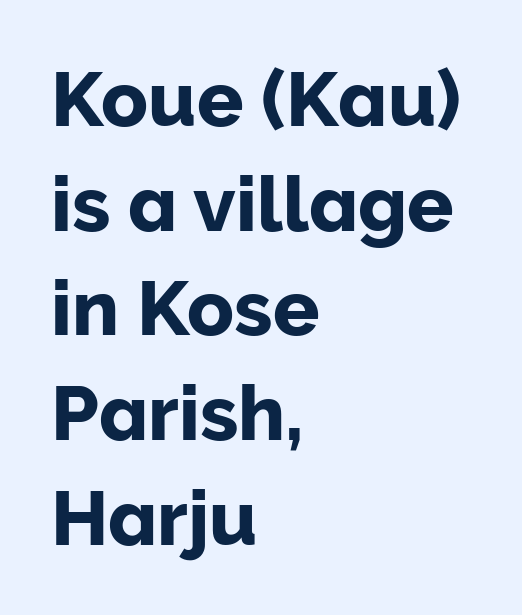
Q: Is the text italic (slanted)? A: No, it is upright.
Q: Is the typeface a serif or a sans-serif typeface? A: Sans-serif.
Q: Is the text underlined? A: No.
Q: How is the paragraph aligned? A: Left-aligned.
Q: Is the spacing between letters normal or unusually wide? A: Normal.
Q: Is the spacing between lines tight, normal or loose? A: Normal.
Q: Width (condensed, normal, or wide)? A: Normal.
Q: Stroke contrast? A: Low.
Q: x-height? A: Medium.
Q: Monospaced? A: No.
